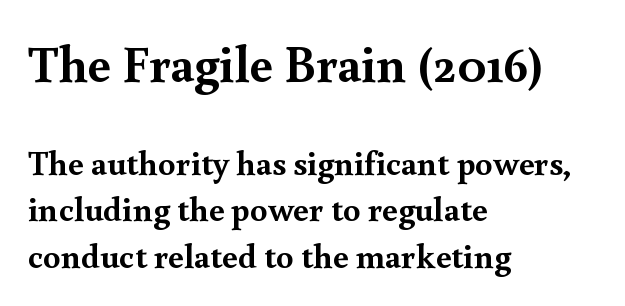
{"serif": "yes", "italic": "no", "bold": "yes", "weight": "semibold", "width": "normal", "x_height": "small", "monospaced": "no", "underline": "no", "align": "left", "line_spacing": "normal", "line_spacing_ratio": 1.32, "letter_spacing": "normal", "letter_spacing_em": 0.0, "larger_block": "first", "size_ratio": 1.49, "glyph_px": 52}
